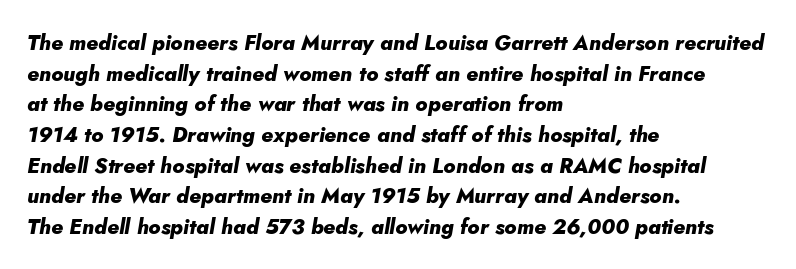
The image shows 21 px bold type, italic (leaning right); set left-aligned, normal line spacing (1.46x), normal letter spacing, not underlined.
